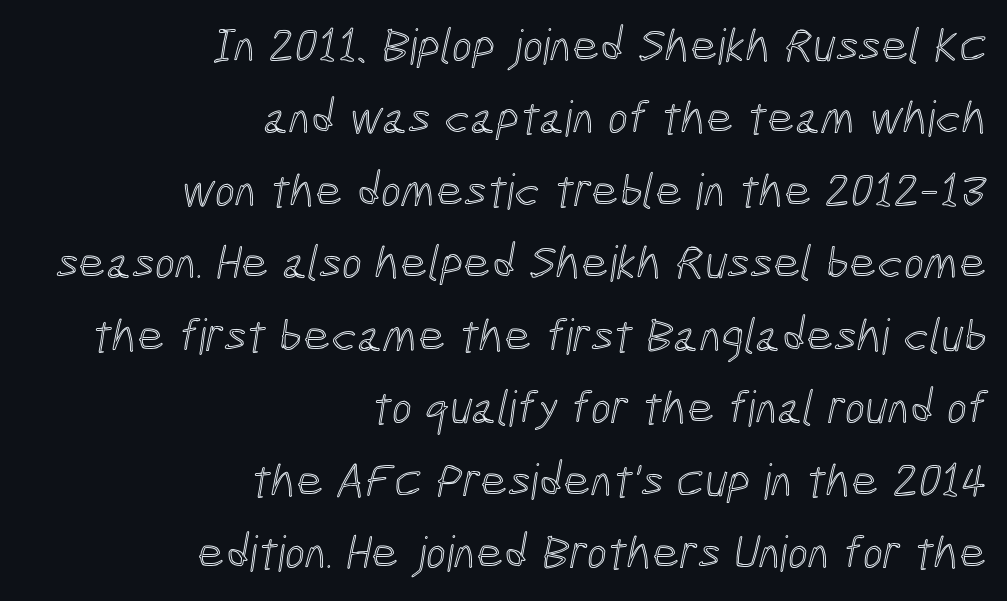
{"width": "condensed", "x_height": "medium", "monospaced": "no", "underline": "no", "align": "right", "line_spacing": "normal", "line_spacing_ratio": 1.51, "letter_spacing": "normal", "letter_spacing_em": 0.0, "glyph_px": 48}
